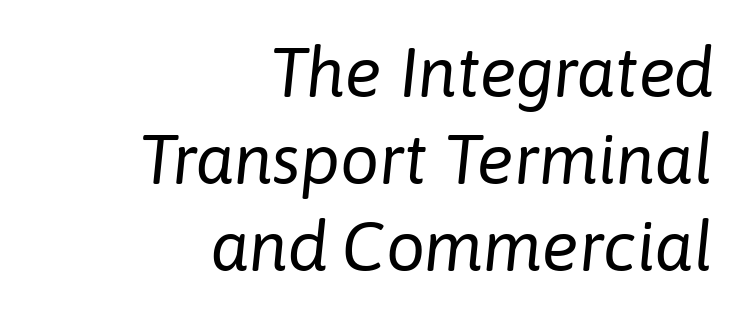
{"italic": "yes", "lean": "right", "slant_degrees": 6, "bold": "no", "weight": "regular", "width": "normal", "stroke_contrast": "low", "x_height": "medium", "monospaced": "no", "underline": "no", "align": "right", "line_spacing": "normal", "line_spacing_ratio": 1.26, "letter_spacing": "normal", "letter_spacing_em": 0.0, "glyph_px": 69}
